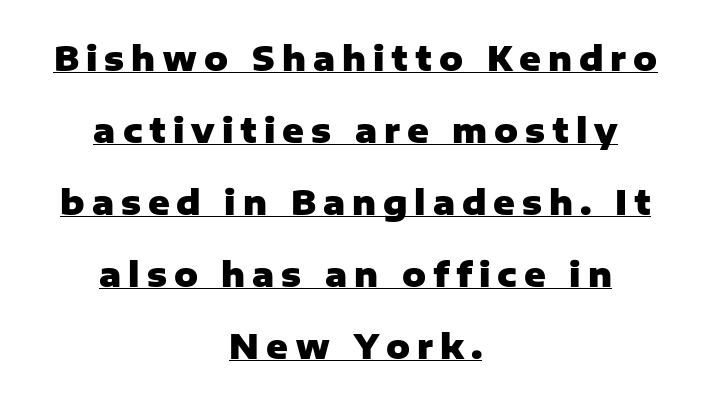
Q: Is the text bold? A: Yes.
Q: Is the text italic (slanted)? A: No, it is upright.
Q: Is the typeface a serif or a sans-serif typeface? A: Sans-serif.
Q: Is the text underlined? A: Yes.
Q: How is the paragraph aligned? A: Centered.
Q: Is the spacing between letters normal or unusually wide? A: Unusually wide.
Q: Is the spacing between lines tight, normal or loose? A: Loose.
Q: Width (condensed, normal, or wide)? A: Normal.
Q: Stroke contrast? A: Low.
Q: x-height? A: Medium.
Q: Monospaced? A: No.
